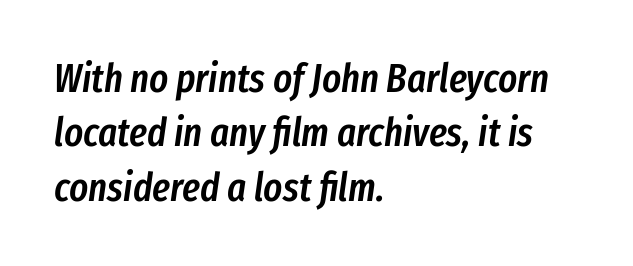
The image shows 40 px semibold, condensed type, italic (leaning right); set left-aligned, normal line spacing (1.36x), normal letter spacing, not underlined; low stroke contrast and a medium x-height.
